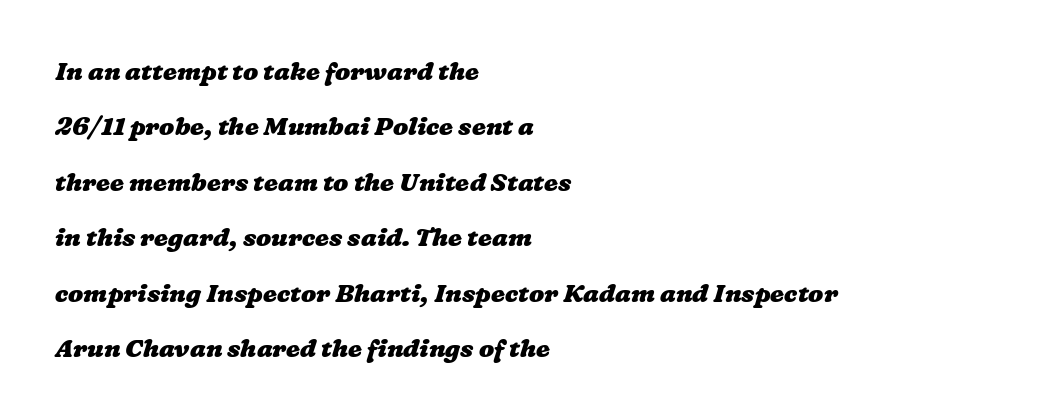
In terms of weight, the rendering is a true, heavy bold. The space between consecutive lines is lavish. The rag falls on the right side of this text block. Any mark beneath the type? The region is blank.
